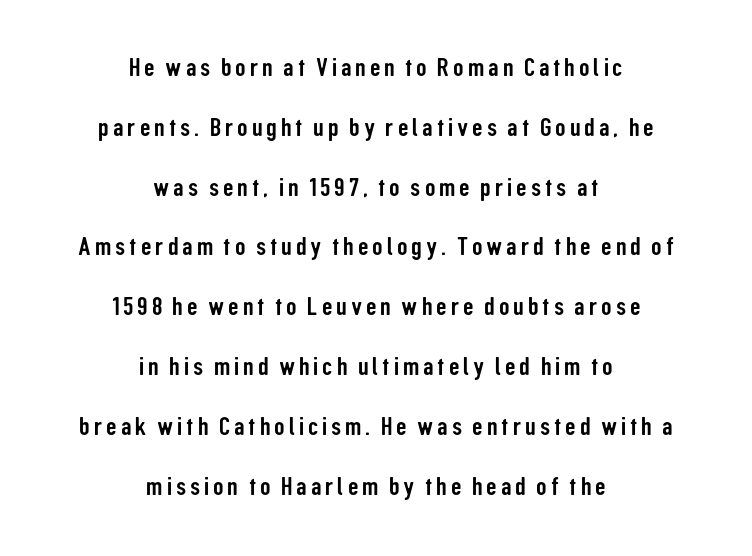
The image shows 26 px text type, upright; set centered, loose line spacing (2.3x), not underlined.
